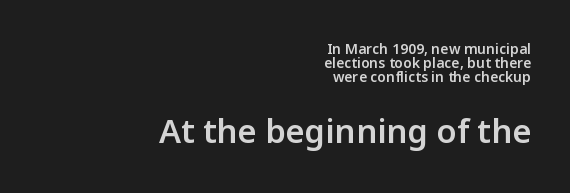
Q: Is the text bold? A: Semi-bold.
Q: Is the text italic (slanted)? A: No, it is upright.
Q: Is the typeface a serif or a sans-serif typeface? A: Sans-serif.
Q: Is the text underlined? A: No.
Q: How is the paragraph aligned? A: Right-aligned.
Q: Is the spacing between letters normal or unusually wide? A: Normal.
Q: Is the spacing between lines tight, normal or loose? A: Tight.
Q: Which block of text is set in a larger size, the first (top) or the second (bottom)? A: The second (bottom) one.
Q: Width (condensed, normal, or wide)? A: Normal.
Q: Stroke contrast? A: Low.
Q: x-height? A: Medium.
Q: Monospaced? A: No.
